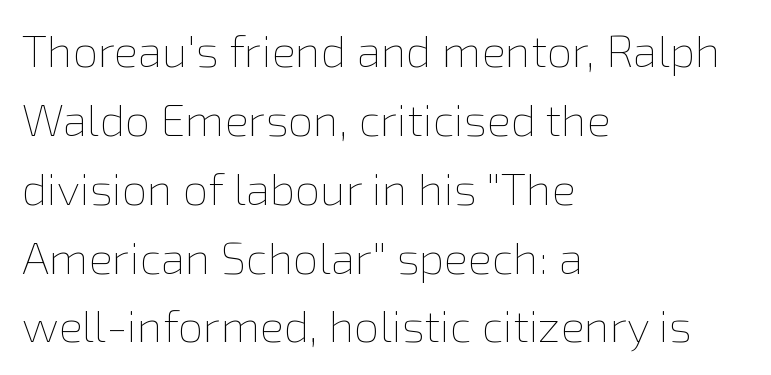
The image shows 45 px thin type, upright; set left-aligned, normal line spacing (1.53x), normal letter spacing, not underlined; a medium x-height.
